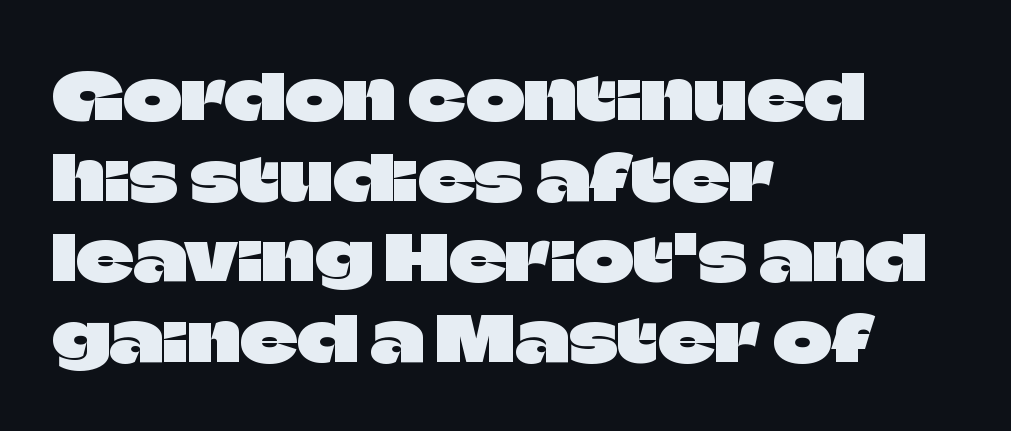
Every stem runs plumb, perpendicular to the baseline. The words here are not underlined. Notice how the passage keeps a crisp vertical edge on the left only. These lines sit exactly where default settings would place them.
